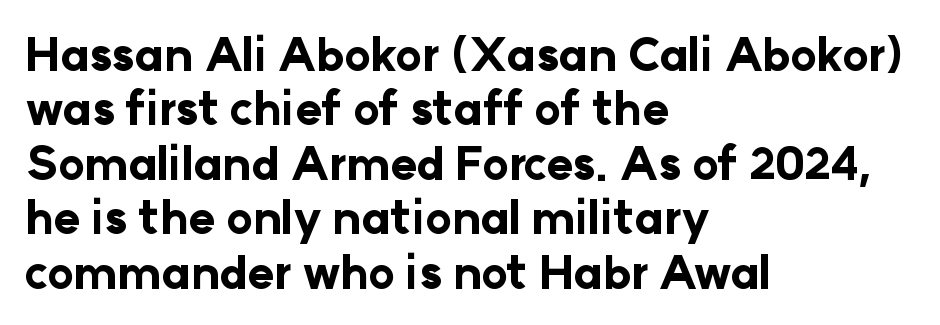
Q: Is the text bold? A: Yes.
Q: Is the text italic (slanted)? A: No, it is upright.
Q: Is the typeface a serif or a sans-serif typeface? A: Sans-serif.
Q: Is the text underlined? A: No.
Q: How is the paragraph aligned? A: Left-aligned.
Q: Is the spacing between letters normal or unusually wide? A: Normal.
Q: Width (condensed, normal, or wide)? A: Normal.
Q: Stroke contrast? A: Low.
Q: x-height? A: Medium.
Q: Monospaced? A: No.
